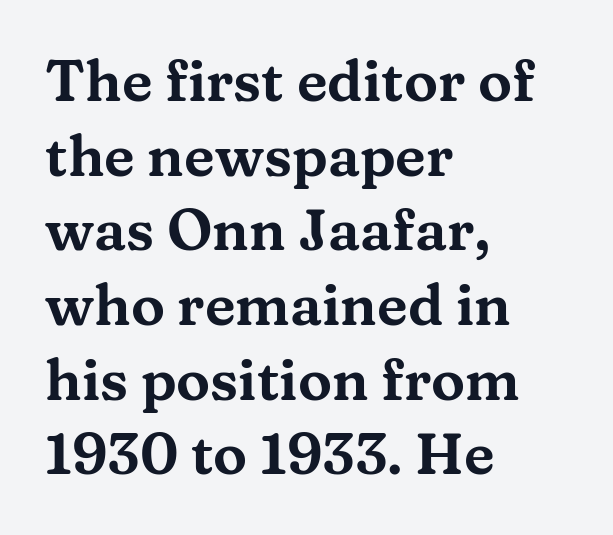
Characters follow at the spacing the type designer built in. You could not count columns in this text — the font is proportionally spaced. This sample uses an upright cut, with every glyph sitting square on the baseline. Words float on clear page, feet unadorned. What kind of face is this? One with serifs.
